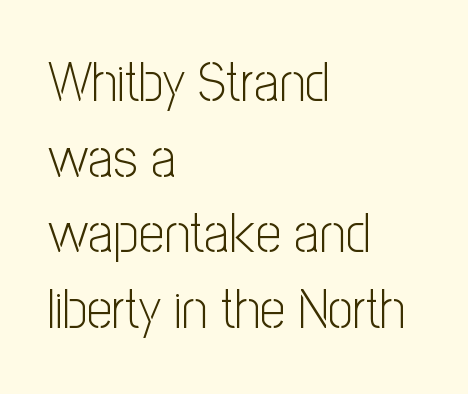
{"serif": "no", "italic": "no", "bold": "no", "weight": "light", "width": "condensed", "stroke_contrast": "low", "x_height": "medium", "monospaced": "no", "underline": "no", "align": "left", "line_spacing": "normal", "line_spacing_ratio": 1.35, "letter_spacing": "normal", "letter_spacing_em": 0.0, "glyph_px": 56}
